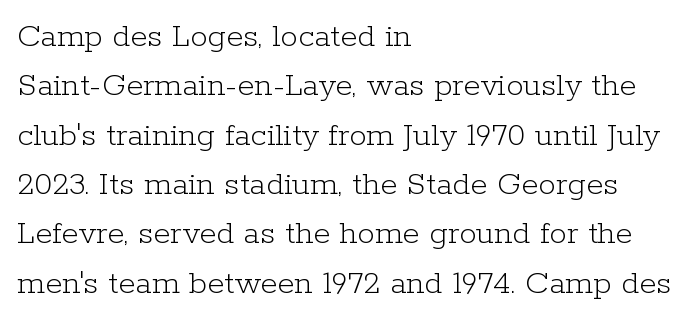
Serifs: yes, visible at the terminals of the letterforms. The vertical gap from one line to the next is medium. Which margin do the lines hug? The left one — the right edge is uneven. The foot of each line stays bare and open. Here the glyphs are tracked normally, forming tight word shapes.
